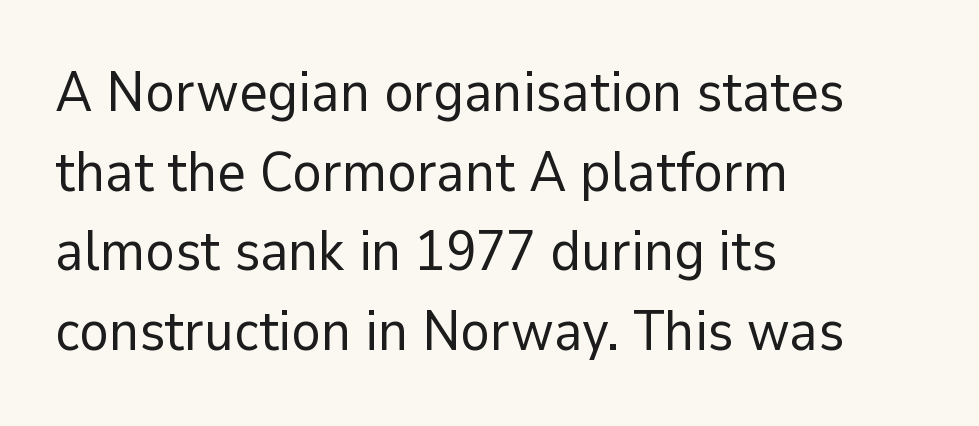
The image shows 55 px regular-weight sans-serif type, upright; set left-aligned, normal line spacing (1.45x), normal letter spacing, not underlined; low stroke contrast and a medium x-height.
